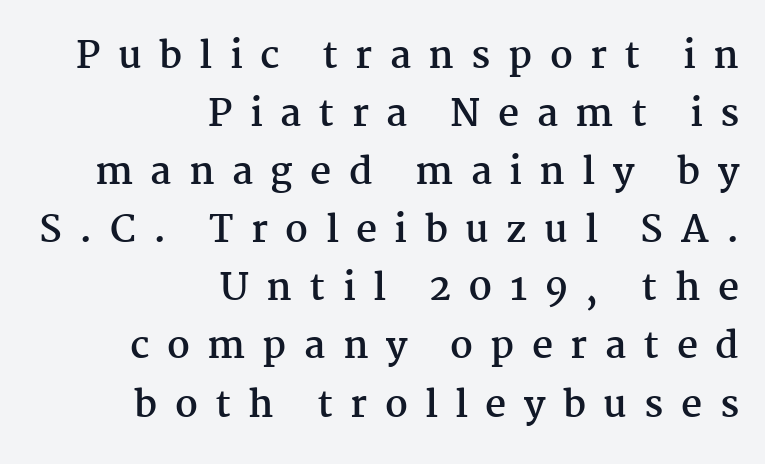
The image shows 37 px semibold serif type, upright; set right-aligned, normal line spacing (1.57x), unusually wide letter spacing (+0.47 em), not underlined; medium stroke contrast and a medium x-height.
